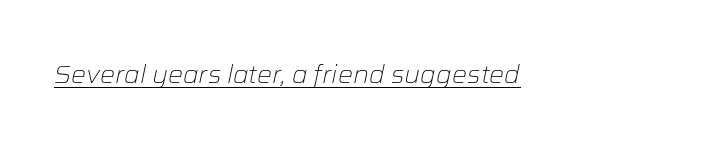
Q: Is the text bold? A: No.
Q: Is the text italic (slanted)? A: Yes, it leans right by about 12 degrees.
Q: Is the text underlined? A: Yes.
Q: Is the spacing between letters normal or unusually wide? A: Normal.
